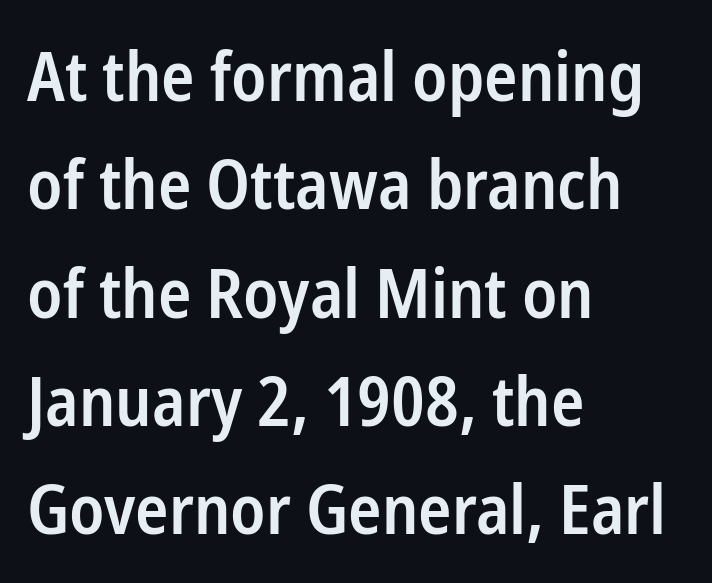
{"serif": "no", "italic": "no", "bold": "semi", "weight": "semibold", "width": "condensed", "stroke_contrast": "low", "x_height": "medium", "monospaced": "no", "underline": "no", "align": "left", "line_spacing": "normal", "line_spacing_ratio": 1.57, "letter_spacing": "normal", "letter_spacing_em": 0.0, "glyph_px": 69}
